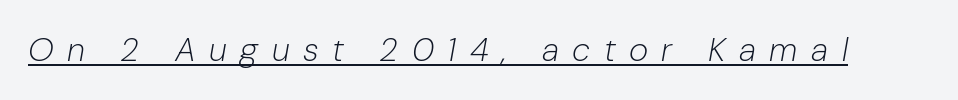
{"italic": "yes", "lean": "right", "slant_degrees": 10, "bold": "no", "weight": "light", "width": "normal", "stroke_contrast": "low", "x_height": "medium", "monospaced": "no", "underline": "yes", "letter_spacing": "wide", "letter_spacing_em": 0.41, "glyph_px": 33}
